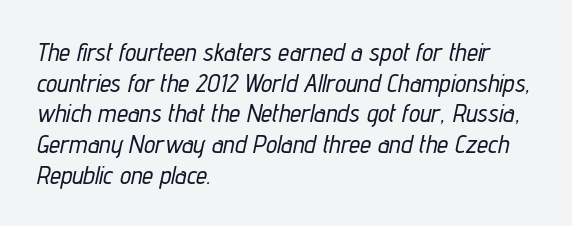
The image shows 25 px text type, italic (leaning right); set left-aligned, line spacing 1.23x, normal letter spacing, not underlined.
